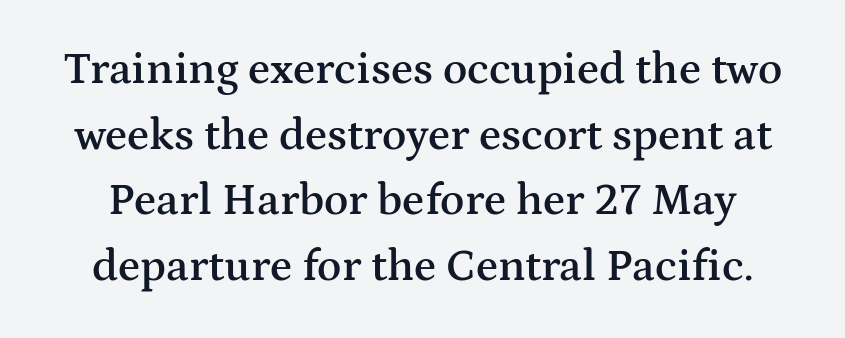
{"serif": "yes", "italic": "no", "bold": "semi", "weight": "semibold", "width": "wide", "stroke_contrast": "medium", "x_height": "medium", "monospaced": "no", "underline": "no", "line_spacing": "normal", "line_spacing_ratio": 1.46, "letter_spacing": "normal", "letter_spacing_em": 0.0, "glyph_px": 45}
